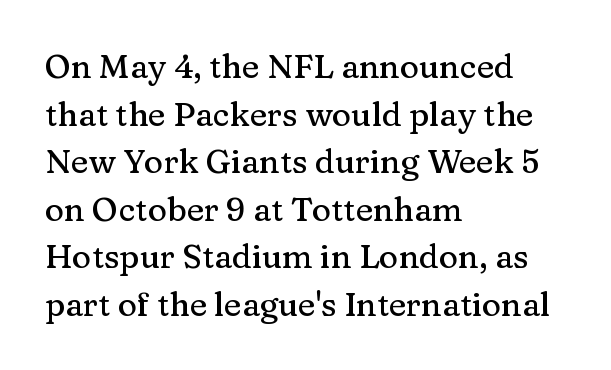
{"serif": "yes", "italic": "no", "width": "normal", "stroke_contrast": "medium", "x_height": "medium", "monospaced": "no", "underline": "no", "align": "left", "line_spacing": "normal", "line_spacing_ratio": 1.44, "letter_spacing": "normal", "letter_spacing_em": 0.0, "glyph_px": 33}
